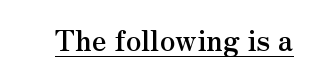
The image shows 28 px semibold serif type, upright; set normal letter spacing, underlined; medium stroke contrast and a small x-height.
